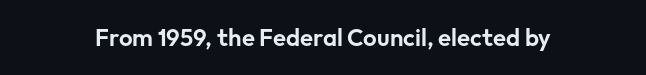
The image shows 24 px text type, upright; set normal letter spacing, not underlined.
